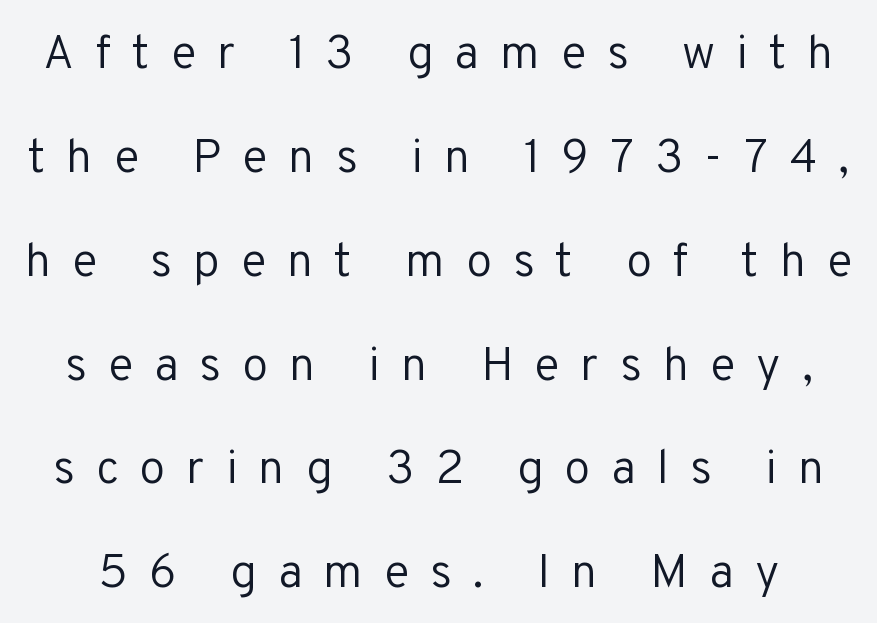
Q: Is the text bold? A: No.
Q: Is the text italic (slanted)? A: No, it is upright.
Q: Is the typeface a serif or a sans-serif typeface? A: Sans-serif.
Q: Is the text underlined? A: No.
Q: Is the spacing between letters normal or unusually wide? A: Unusually wide.
Q: Is the spacing between lines tight, normal or loose? A: Loose.
Q: Width (condensed, normal, or wide)? A: Normal.
Q: Stroke contrast? A: Low.
Q: x-height? A: Medium.
Q: Monospaced? A: No.
